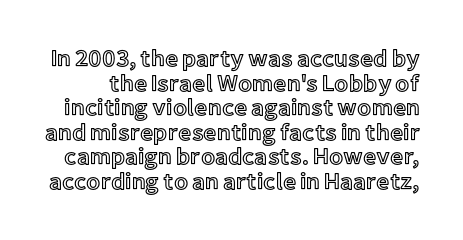
{"italic": "no", "underline": "no", "line_spacing": "tight", "line_spacing_ratio": 1.07, "letter_spacing": "normal", "letter_spacing_em": 0.0, "glyph_px": 23}
